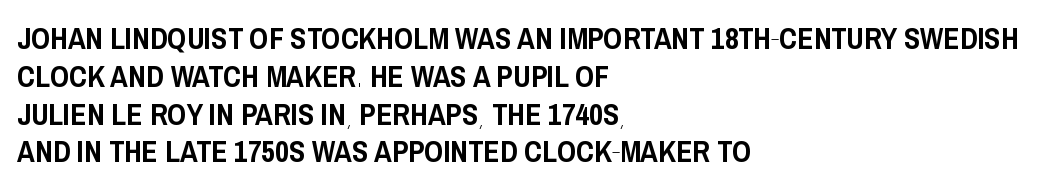
Q: Is the text italic (slanted)? A: No, it is upright.
Q: Is the typeface a serif or a sans-serif typeface? A: Sans-serif.
Q: Is the text underlined? A: No.
Q: How is the paragraph aligned? A: Left-aligned.
Q: Is the spacing between letters normal or unusually wide? A: Normal.
Q: Is the spacing between lines tight, normal or loose? A: Normal.
Q: Width (condensed, normal, or wide)? A: Condensed.
Q: Stroke contrast? A: Low.
Q: x-height? A: Large.
Q: Monospaced? A: No.
